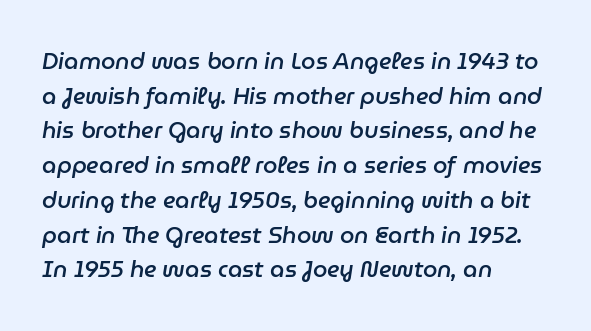
{"italic": "yes", "lean": "right", "slant_degrees": 9, "bold": "semi", "underline": "no", "align": "left", "line_spacing": "normal", "line_spacing_ratio": 1.51, "letter_spacing": "normal", "letter_spacing_em": 0.0, "glyph_px": 23}
